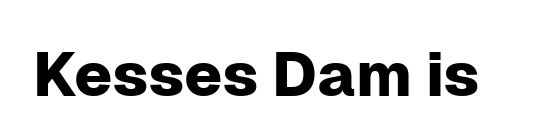
The image shows 62 px sans-serif type, upright; set normal letter spacing, not underlined; low stroke contrast and a medium x-height.
